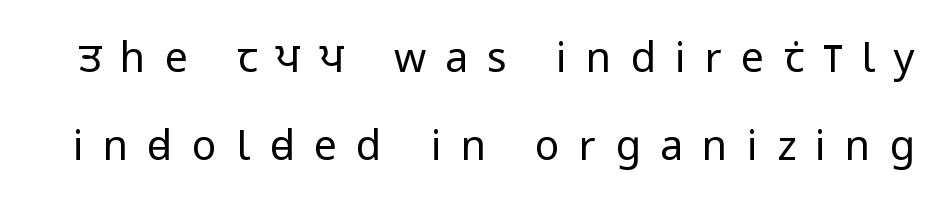
{"serif": "no", "italic": "no", "bold": "no", "weight": "regular", "width": "condensed", "stroke_contrast": "low", "x_height": "large", "monospaced": "no", "underline": "no", "line_spacing": "loose", "line_spacing_ratio": 2.15, "letter_spacing": "wide", "letter_spacing_em": 0.47, "glyph_px": 41}
